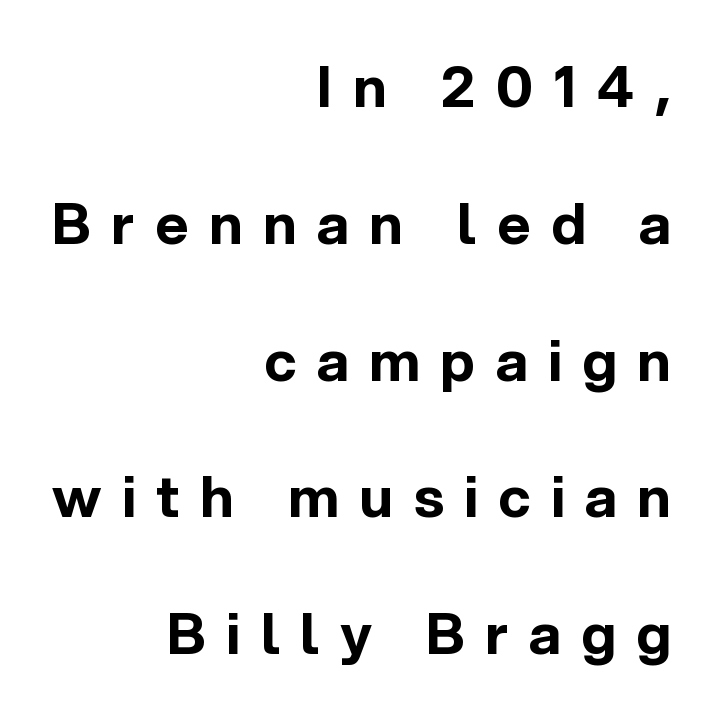
Q: Is the text bold? A: Yes.
Q: Is the text italic (slanted)? A: No, it is upright.
Q: Is the typeface a serif or a sans-serif typeface? A: Sans-serif.
Q: Is the text underlined? A: No.
Q: How is the paragraph aligned? A: Right-aligned.
Q: Is the spacing between letters normal or unusually wide? A: Unusually wide.
Q: Is the spacing between lines tight, normal or loose? A: Loose.
Q: Width (condensed, normal, or wide)? A: Normal.
Q: x-height? A: Medium.
Q: Monospaced? A: No.
